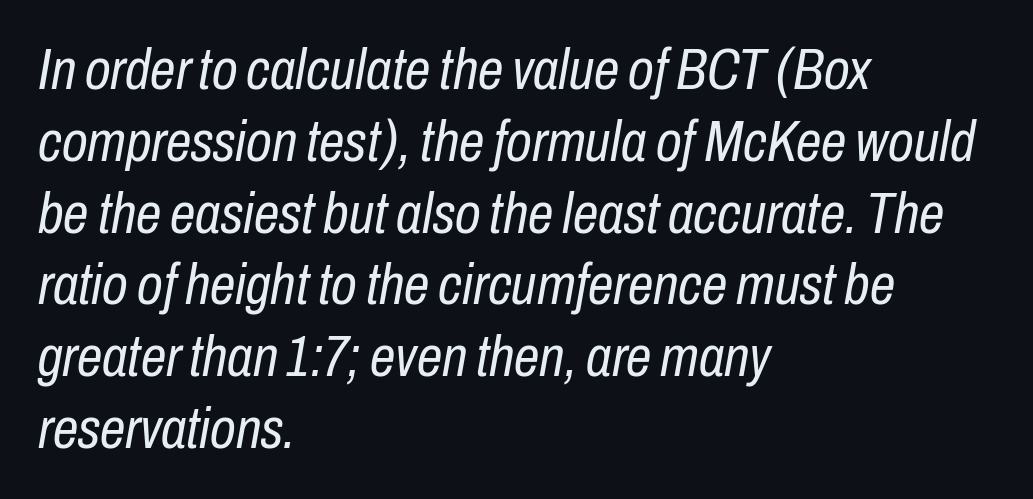
These lines sit exactly where default settings would place them. Yep, that's italic — everything's leaning. Looks like regular typesetting: each glyph gets only the width it needs. Nothing unusual about the tracking: characters are spaced as the font intends. The passage shown is not bold in any degree. Is the block centered? No — it sits flush against the left margin.
